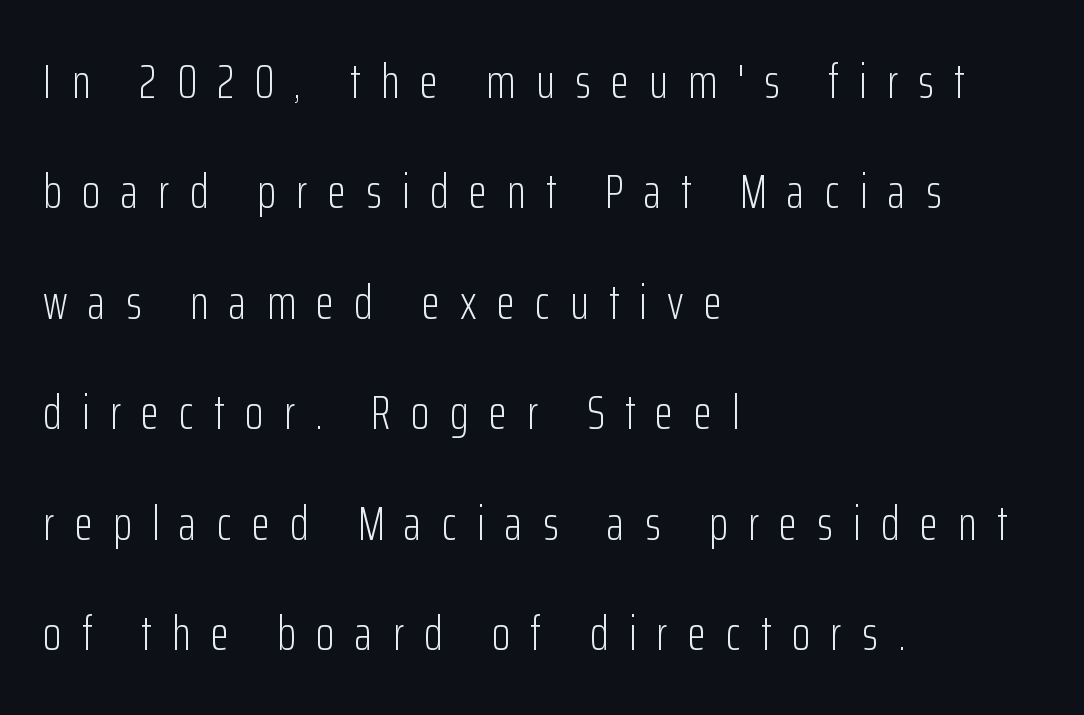
{"serif": "no", "italic": "no", "bold": "no", "weight": "light", "width": "condensed", "stroke_contrast": "low", "x_height": "medium", "monospaced": "no", "underline": "no", "align": "left", "line_spacing": "loose", "line_spacing_ratio": 2.3, "letter_spacing": "wide", "letter_spacing_em": 0.42, "glyph_px": 48}
